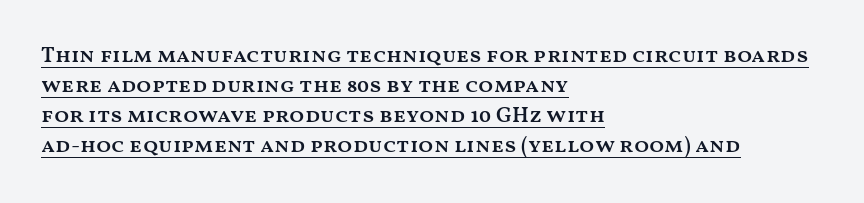
The image shows 22 px text type, upright; set left-aligned, normal line spacing (1.36x), normal letter spacing, underlined.
